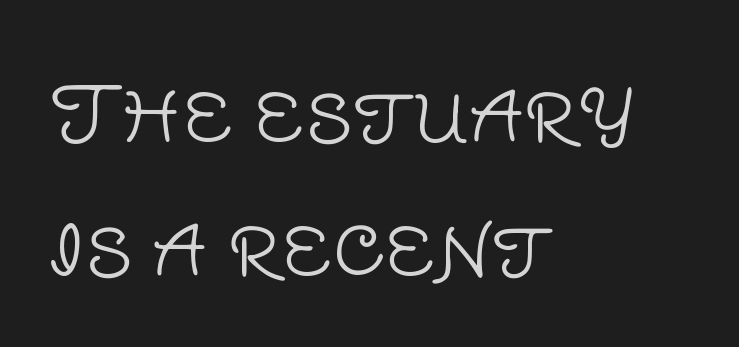
Weight class: somewhere from thin through regular. Check the space under the baseline: it is left empty. Which margin do the lines hug? The left one — the right edge is uneven. Note: no serifs on the glyphs.
